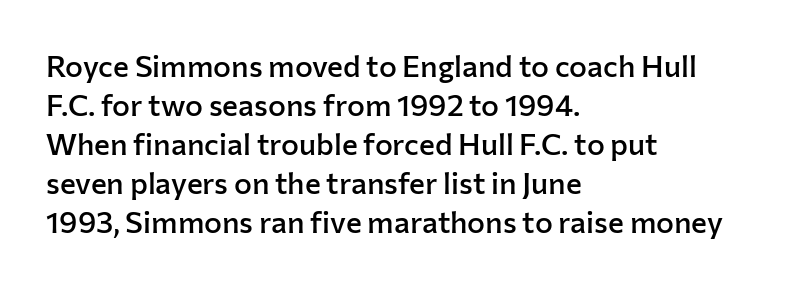
The font's upright variant was chosen for this text. Notice how descenders clear the ascenders below comfortably — that's standard leading. This rendering employs a face without finishing strokes, i.e., a sans-serif. The face used here is proportionally spaced, like ordinary book or web type. In terms of letterspacing, this is plain default setting.
